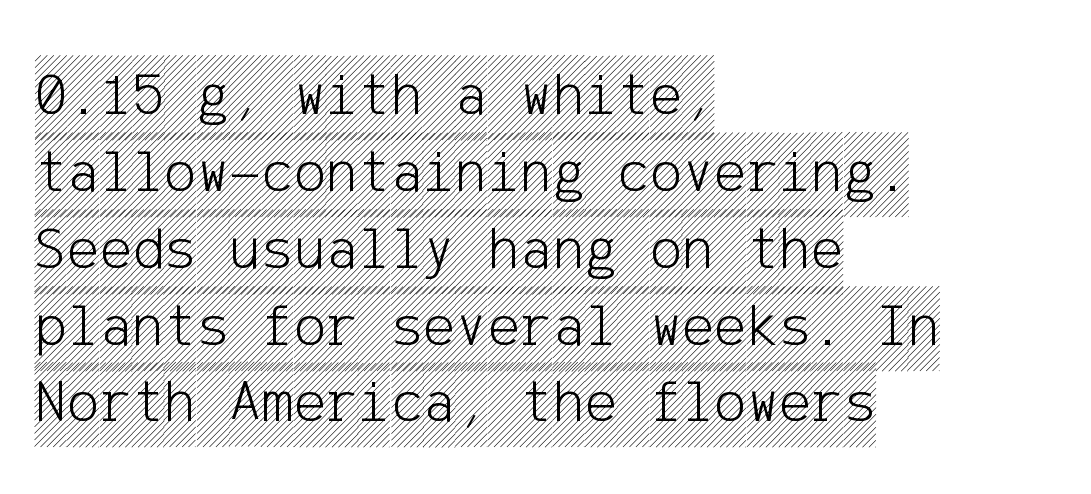
The image shows 61 px condensed type, upright; set left-aligned, normal line spacing (1.26x), normal letter spacing, not underlined; a large x-height.
